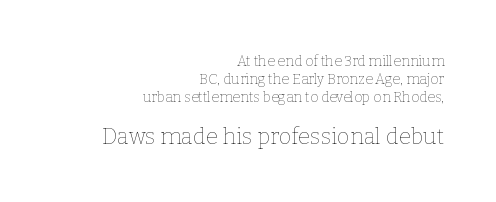
{"italic": "no", "bold": "no", "underline": "no", "align": "right", "line_spacing": "normal", "line_spacing_ratio": 1.27, "letter_spacing": "normal", "letter_spacing_em": 0.0, "larger_block": "second", "size_ratio": 1.57, "glyph_px": 22}
